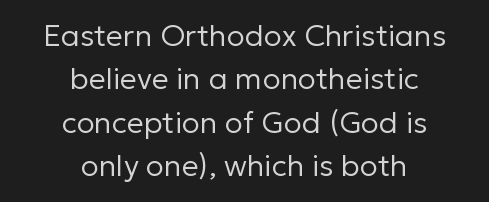
{"serif": "no", "italic": "no", "bold": "no", "weight": "regular", "width": "normal", "stroke_contrast": "low", "x_height": "medium", "monospaced": "no", "underline": "no", "align": "center", "line_spacing": "normal", "line_spacing_ratio": 1.45, "letter_spacing": "normal", "letter_spacing_em": 0.0, "glyph_px": 30}
